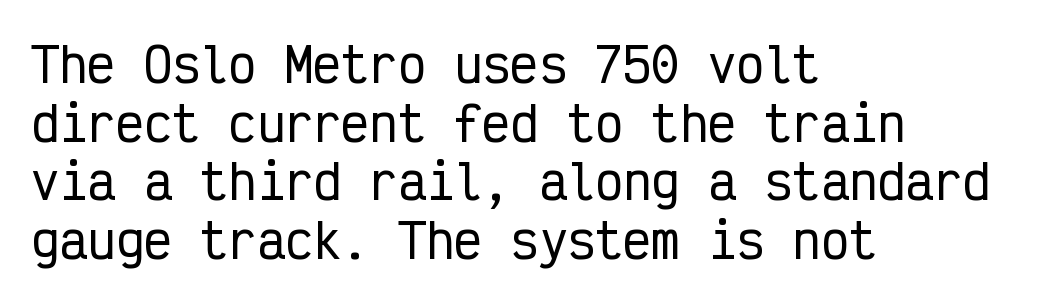
Q: Is the text italic (slanted)? A: No, it is upright.
Q: Is the typeface a serif or a sans-serif typeface? A: Sans-serif.
Q: Is the text underlined? A: No.
Q: How is the paragraph aligned? A: Left-aligned.
Q: Is the spacing between letters normal or unusually wide? A: Normal.
Q: Is the spacing between lines tight, normal or loose? A: Normal.
Q: Width (condensed, normal, or wide)? A: Condensed.
Q: Stroke contrast? A: Low.
Q: x-height? A: Medium.
Q: Monospaced? A: Yes.
